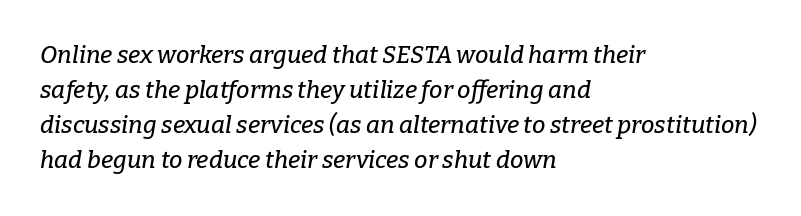
Q: Is the text italic (slanted)? A: Yes, it leans right by about 9 degrees.
Q: Is the text underlined? A: No.
Q: How is the paragraph aligned? A: Left-aligned.
Q: Is the spacing between letters normal or unusually wide? A: Normal.
Q: Is the spacing between lines tight, normal or loose? A: Normal.
